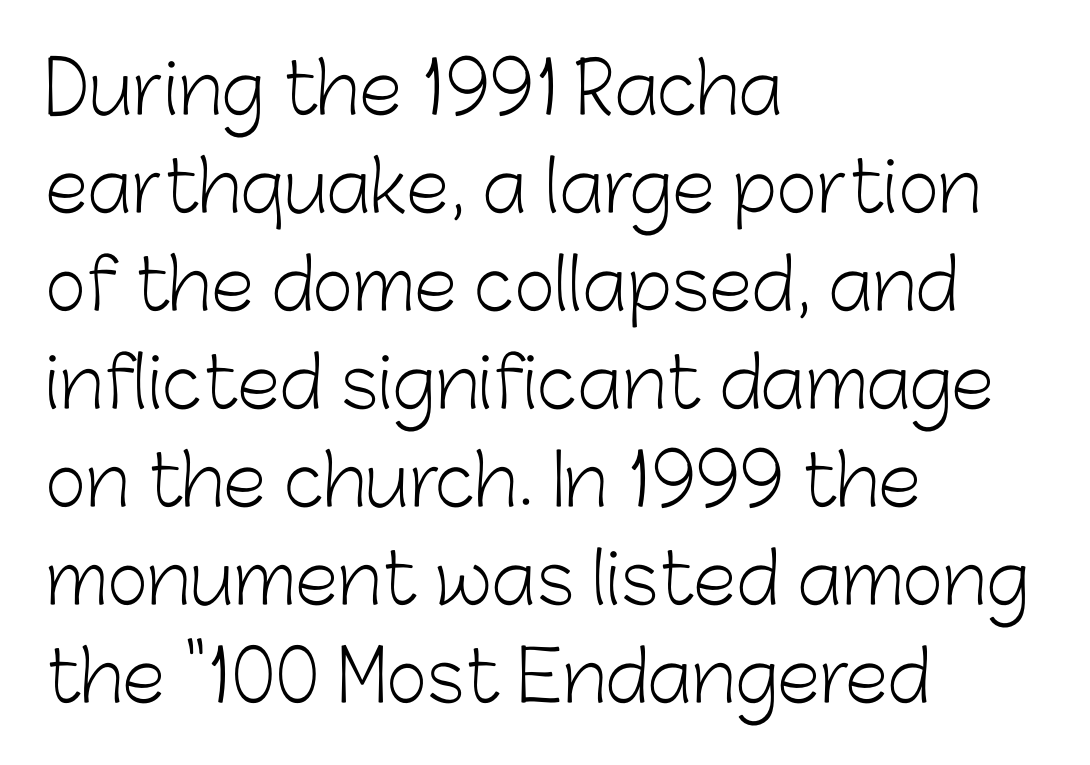
Q: Is the text bold? A: No.
Q: Is the text italic (slanted)? A: No, it is upright.
Q: Is the typeface a serif or a sans-serif typeface? A: Sans-serif.
Q: Is the text underlined? A: No.
Q: How is the paragraph aligned? A: Left-aligned.
Q: Is the spacing between letters normal or unusually wide? A: Normal.
Q: Is the spacing between lines tight, normal or loose? A: Normal.
Q: Width (condensed, normal, or wide)? A: Normal.
Q: Stroke contrast? A: Low.
Q: x-height? A: Medium.
Q: Monospaced? A: No.
